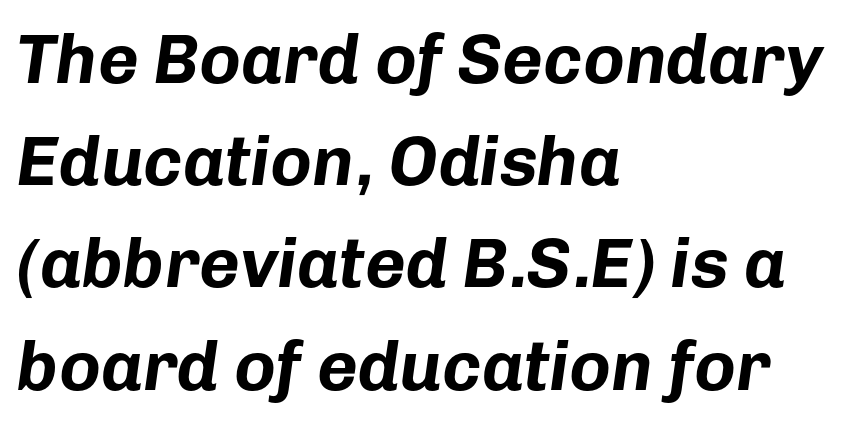
The image shows 70 px bold type, italic (leaning right); set left-aligned, normal line spacing (1.46x), normal letter spacing, not underlined; low stroke contrast and a medium x-height.
